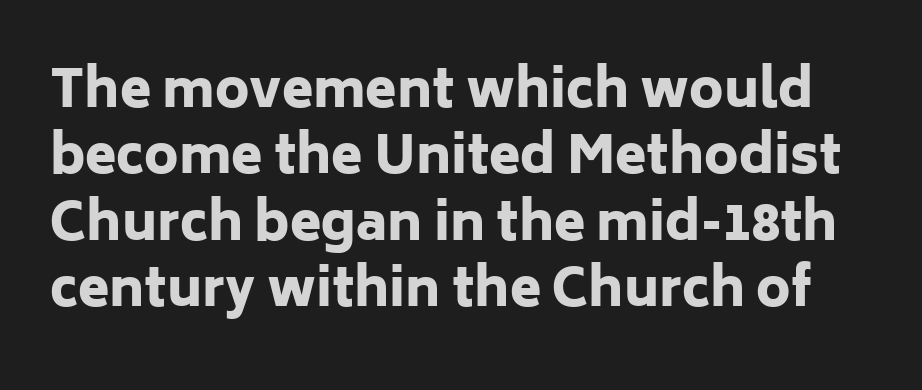
Is the type bold? Yes — the strokes are clearly thick and heavy. Rows of type keep a routine distance in the vertical direction. Notice how the stems are strictly vertical — no italics here. Lines of text with bare space underneath.
